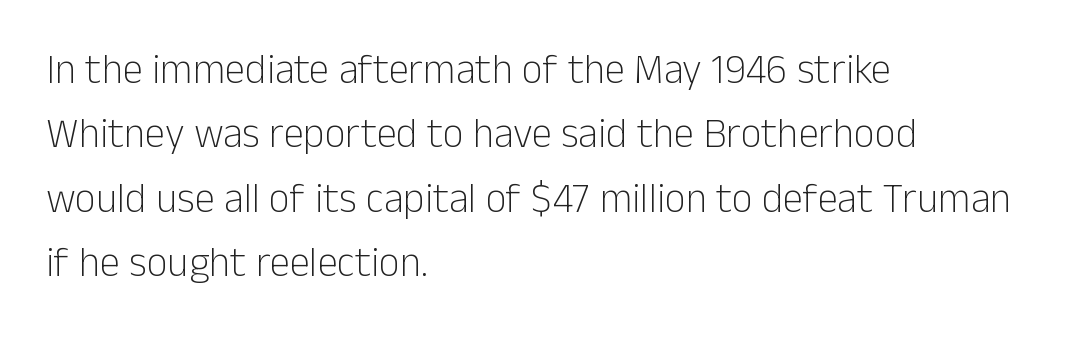
{"serif": "no", "italic": "no", "bold": "no", "weight": "light", "width": "normal", "stroke_contrast": "low", "x_height": "medium", "monospaced": "no", "underline": "no", "align": "left", "line_spacing": "normal", "line_spacing_ratio": 1.57, "letter_spacing": "normal", "letter_spacing_em": 0.0, "glyph_px": 41}
